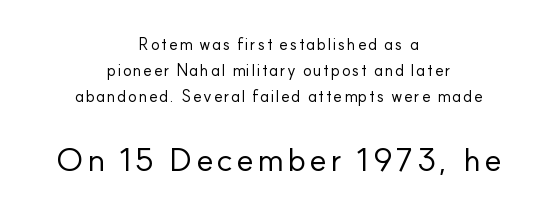
{"serif": "no", "italic": "no", "bold": "no", "weight": "regular", "width": "normal", "stroke_contrast": "low", "x_height": "small", "monospaced": "no", "underline": "no", "align": "center", "line_spacing": "normal", "line_spacing_ratio": 1.61, "larger_block": "second", "size_ratio": 2.06, "glyph_px": 33}
